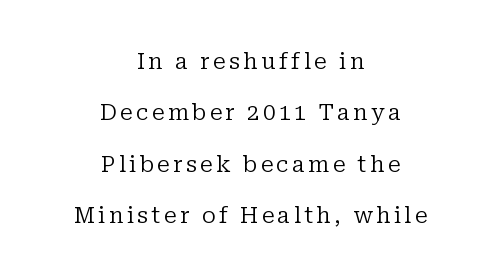
The image shows 22 px text type, upright; set centered, loose line spacing (2.34x), not underlined.
